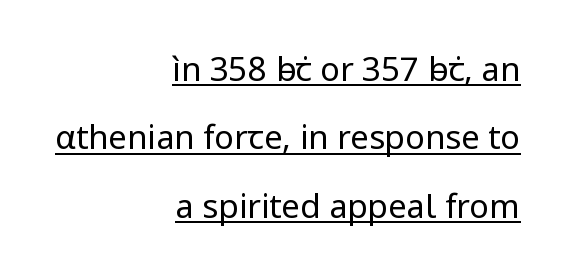
{"serif": "no", "italic": "no", "bold": "no", "weight": "regular", "width": "normal", "stroke_contrast": "low", "x_height": "medium", "monospaced": "no", "underline": "yes", "align": "right", "line_spacing": "loose", "line_spacing_ratio": 2.07, "letter_spacing": "normal", "letter_spacing_em": 0.0, "glyph_px": 33}
